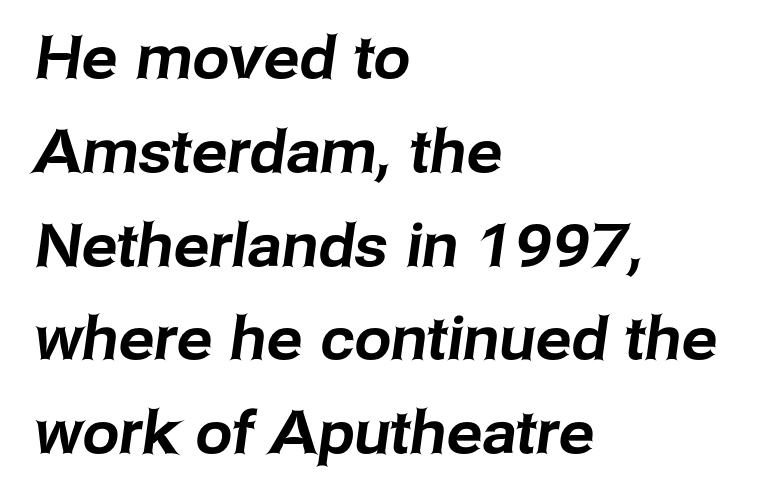
The face used here is rendered with its standard letterfit. This sample uses a sans-serif face. If you measured baseline to baseline, you'd find a middling distance. Which margin do the lines hug? The left one — the right edge is uneven. These lines are rendered in a variable-pitch font.
